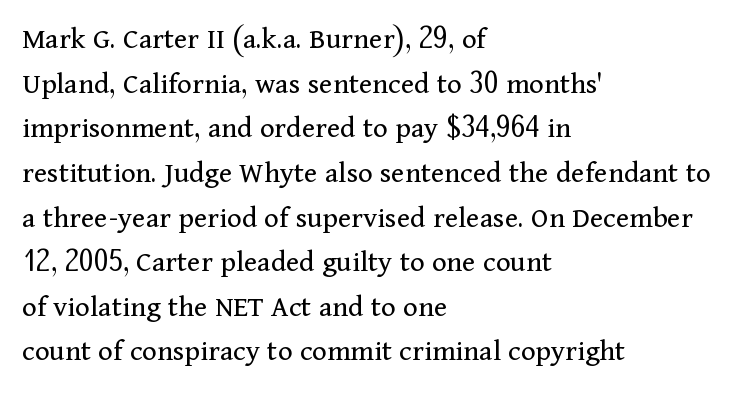
The image shows 31 px regular-weight serif type, upright; set left-aligned, normal line spacing (1.44x), normal letter spacing, not underlined; medium stroke contrast and a medium x-height.
